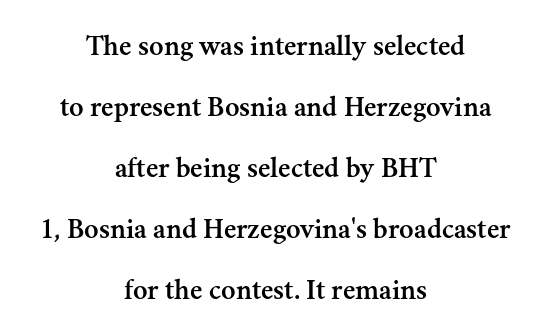
{"serif": "yes", "italic": "no", "width": "normal", "stroke_contrast": "medium", "x_height": "small", "monospaced": "no", "underline": "no", "align": "center", "line_spacing": "loose", "line_spacing_ratio": 2.03, "letter_spacing": "normal", "letter_spacing_em": 0.0, "glyph_px": 30}
